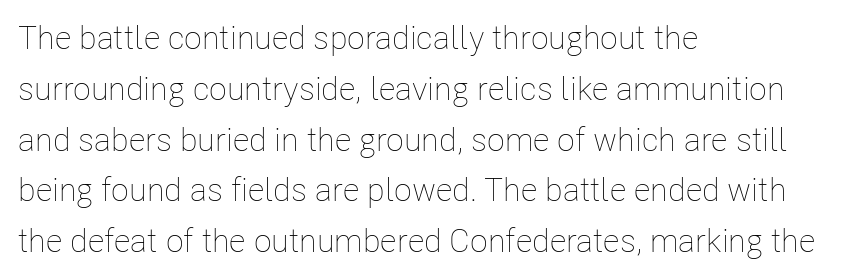
{"italic": "no", "bold": "no", "weight": "thin", "width": "condensed", "stroke_contrast": "low", "x_height": "medium", "monospaced": "no", "underline": "no", "align": "left", "line_spacing": "normal", "line_spacing_ratio": 1.54, "letter_spacing": "normal", "letter_spacing_em": 0.0, "glyph_px": 33}
